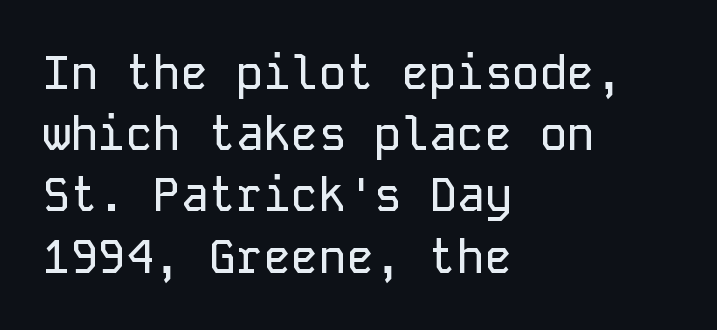
The image shows 46 px sans-serif type, upright, monospaced; set left-aligned, normal line spacing (1.33x), normal letter spacing, not underlined; low stroke contrast and a medium x-height.
